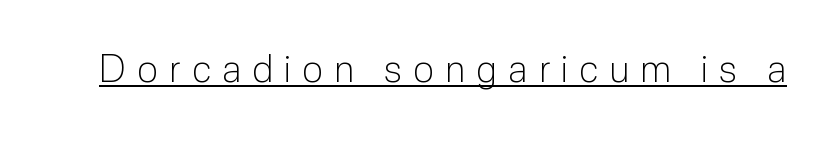
The image shows 37 px light sans-serif type, upright; set unusually wide letter spacing (+0.31 em), underlined; low stroke contrast and a medium x-height.
